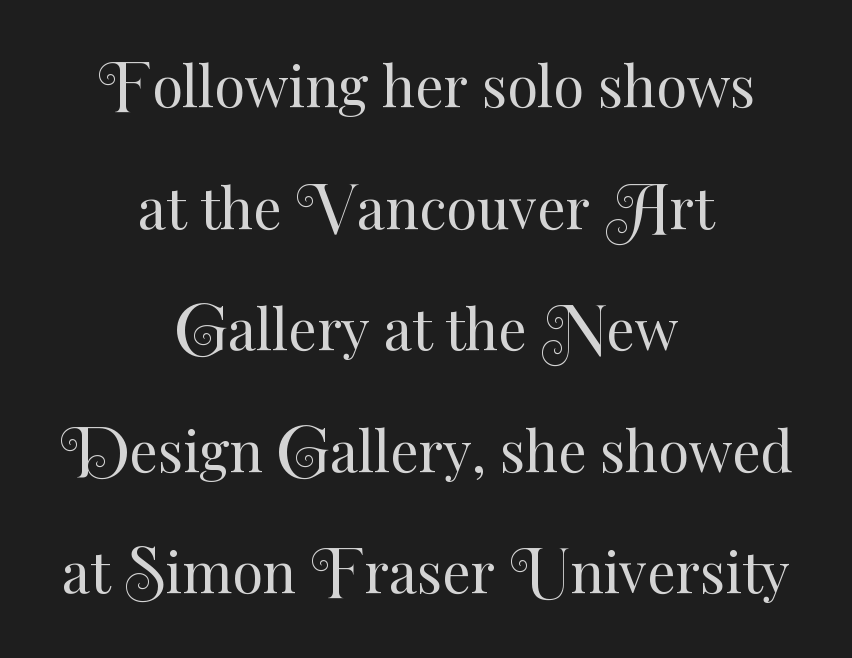
The passage shown stacks its lines with a broad gap. A typesetter would call this proportional, since set widths differ per character. Decoration check: the copy has no underline. The lettering stays uniformly vertical, giving the passage a roman look. Compared with a flush-left layout, this one balances lines on the center instead. Weight: not bold — regular or lighter.
